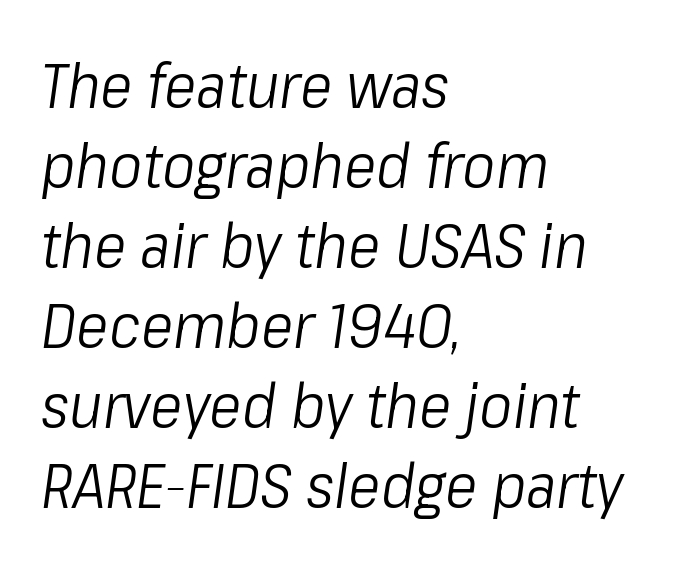
Whoever set this chose a conventional vertical rhythm. A typesetter would mark this as italic. Descenders hang freely into open space. A typesetter would call this proportional, since set widths differ per character. Short note: letters normally spaced.
